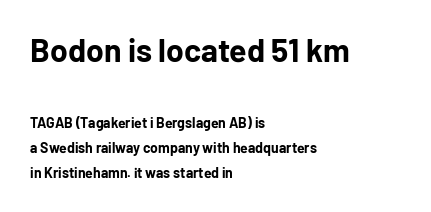
{"serif": "no", "italic": "no", "bold": "yes", "weight": "bold", "width": "normal", "stroke_contrast": "low", "x_height": "medium", "monospaced": "no", "underline": "no", "align": "left", "line_spacing_ratio": 1.81, "letter_spacing": "normal", "letter_spacing_em": 0.0, "larger_block": "first", "size_ratio": 2.29, "glyph_px": 32}
